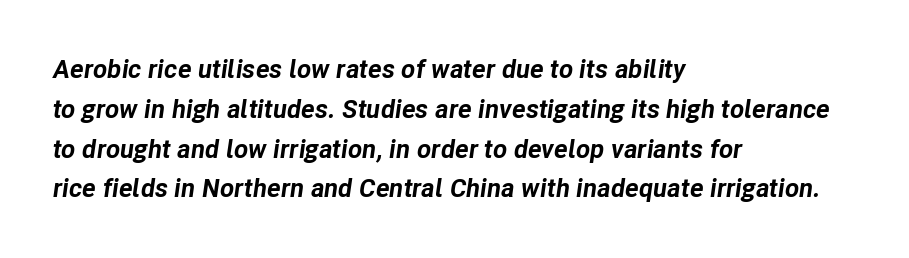
Q: Is the text bold? A: Yes.
Q: Is the text italic (slanted)? A: Yes, it leans right by about 8 degrees.
Q: Is the text underlined? A: No.
Q: How is the paragraph aligned? A: Left-aligned.
Q: Is the spacing between letters normal or unusually wide? A: Normal.
Q: Is the spacing between lines tight, normal or loose? A: Normal.
